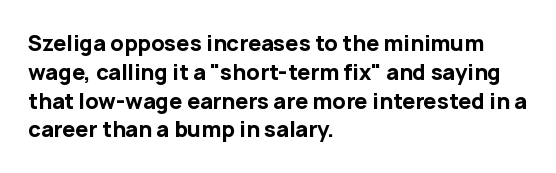
{"italic": "no", "bold": "yes", "underline": "no", "align": "left", "line_spacing": "normal", "line_spacing_ratio": 1.37, "letter_spacing": "normal", "letter_spacing_em": 0.0, "glyph_px": 21}
